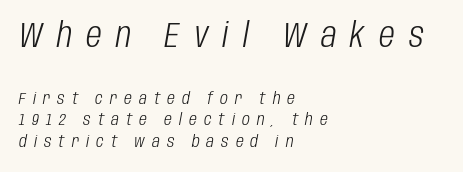
{"italic": "yes", "lean": "right", "slant_degrees": 10, "bold": "no", "weight": "light", "width": "condensed", "stroke_contrast": "low", "x_height": "large", "monospaced": "no", "underline": "no", "align": "left", "line_spacing": "normal", "line_spacing_ratio": 1.28, "letter_spacing": "wide", "letter_spacing_em": 0.41, "larger_block": "first", "size_ratio": 2.0, "glyph_px": 34}
